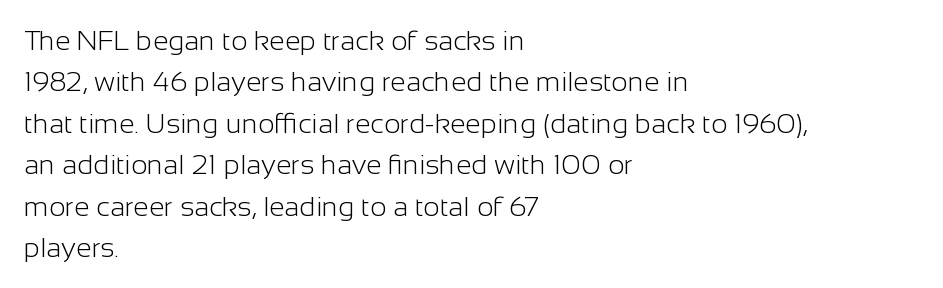
The image shows 28 px light sans-serif type, upright; set left-aligned, normal line spacing (1.48x), normal letter spacing, not underlined; low stroke contrast and a medium x-height.
